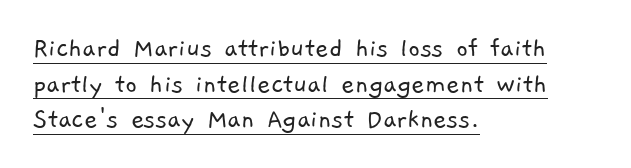
This rendering leaves character spacing at its baseline value. Each letter keeps its own natural width here, so spacing adapts to shape. Layout note: lines flush left. Glance below the letters and you will spot a drawn line. Is this a heavy cut? Hardly; it is regular or lighter. You can tell from the bare stems that sans-serif type was used.
